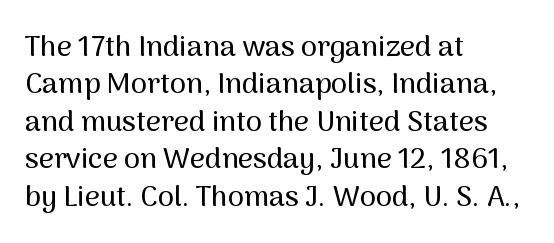
{"serif": "no", "italic": "no", "width": "normal", "stroke_contrast": "medium", "x_height": "medium", "monospaced": "no", "underline": "no", "align": "left", "line_spacing": "normal", "line_spacing_ratio": 1.29, "letter_spacing": "normal", "letter_spacing_em": 0.0, "glyph_px": 29}
